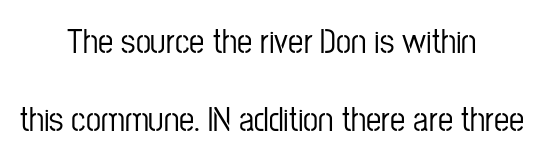
{"serif": "no", "italic": "no", "width": "condensed", "stroke_contrast": "low", "x_height": "medium", "monospaced": "no", "underline": "no", "align": "center", "line_spacing": "loose", "line_spacing_ratio": 2.28, "letter_spacing": "normal", "letter_spacing_em": 0.0, "glyph_px": 34}
